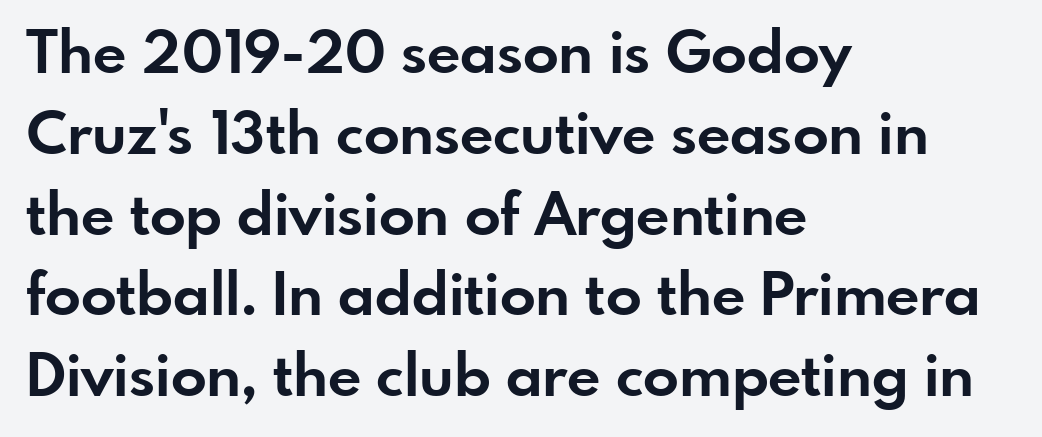
Q: Is the text bold? A: Yes.
Q: Is the text italic (slanted)? A: No, it is upright.
Q: Is the typeface a serif or a sans-serif typeface? A: Sans-serif.
Q: Is the text underlined? A: No.
Q: How is the paragraph aligned? A: Left-aligned.
Q: Is the spacing between letters normal or unusually wide? A: Normal.
Q: Is the spacing between lines tight, normal or loose? A: Normal.
Q: Width (condensed, normal, or wide)? A: Normal.
Q: Stroke contrast? A: Low.
Q: x-height? A: Small.
Q: Monospaced? A: No.
